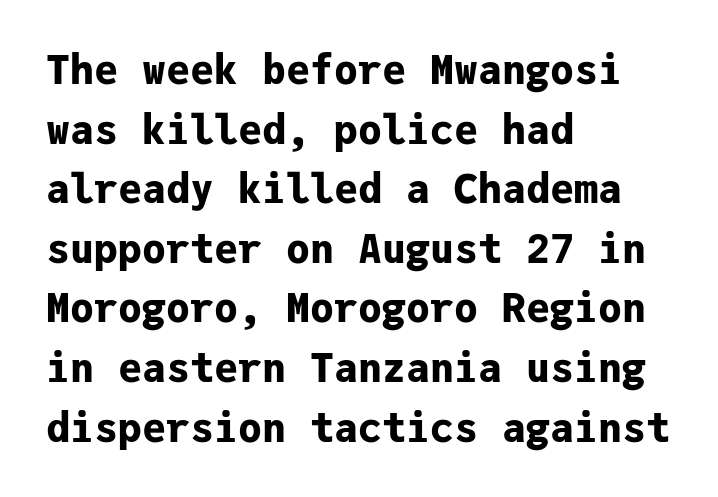
The image shows 40 px bold sans-serif type, upright, monospaced; set left-aligned, normal line spacing (1.49x), normal letter spacing, not underlined; low stroke contrast and a medium x-height.
